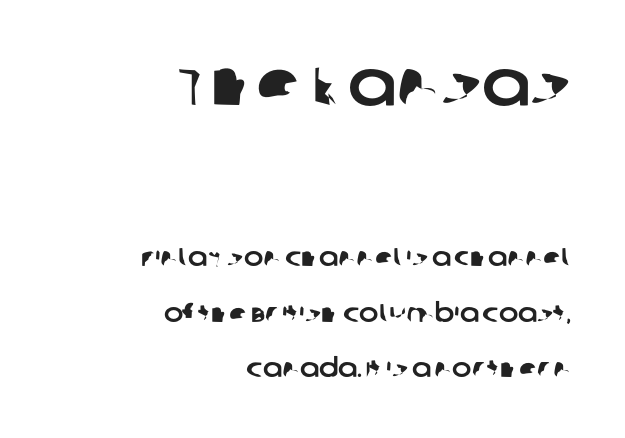
Right-aligned paragraph, ragged on the left. Do the characters align in a grid? No, the font is proportional. What stands out about the letter spacing? Nothing — it is the standard amount. The foot of each line stays bare and open. Classification — sans serif.
